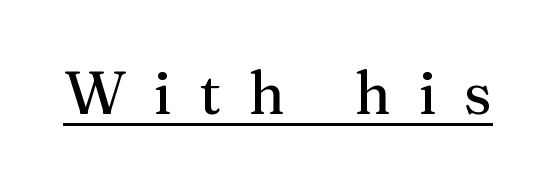
Q: Is the text italic (slanted)? A: No, it is upright.
Q: Is the typeface a serif or a sans-serif typeface? A: Serif.
Q: Is the text underlined? A: Yes.
Q: Is the spacing between letters normal or unusually wide? A: Unusually wide.
Q: Width (condensed, normal, or wide)? A: Normal.
Q: Stroke contrast? A: Medium.
Q: x-height? A: Medium.
Q: Monospaced? A: No.
